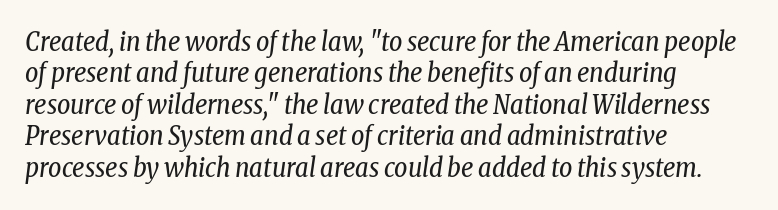
Q: Is the text bold? A: No.
Q: Is the text italic (slanted)? A: Yes, it leans right by about 8 degrees.
Q: Is the text underlined? A: No.
Q: How is the paragraph aligned? A: Left-aligned.
Q: Is the spacing between letters normal or unusually wide? A: Normal.
